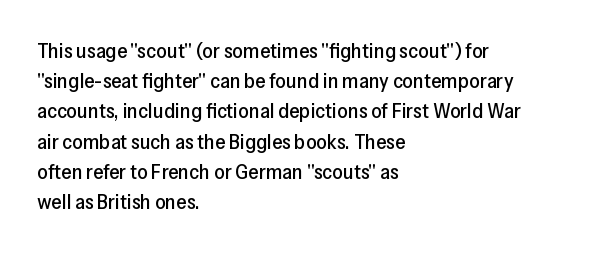
Q: Is the text italic (slanted)? A: No, it is upright.
Q: Is the text underlined? A: No.
Q: How is the paragraph aligned? A: Left-aligned.
Q: Is the spacing between letters normal or unusually wide? A: Normal.
Q: Is the spacing between lines tight, normal or loose? A: Normal.
